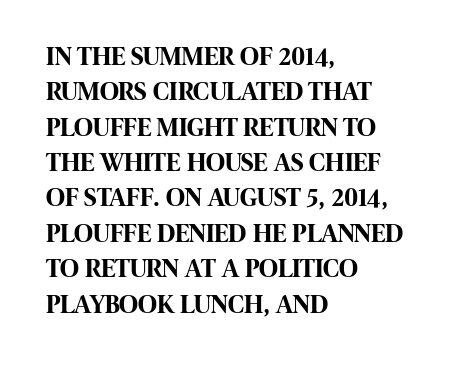
{"italic": "no", "bold": "yes", "underline": "no", "align": "left", "line_spacing": "normal", "line_spacing_ratio": 1.36, "letter_spacing": "normal", "letter_spacing_em": 0.0, "glyph_px": 26}
